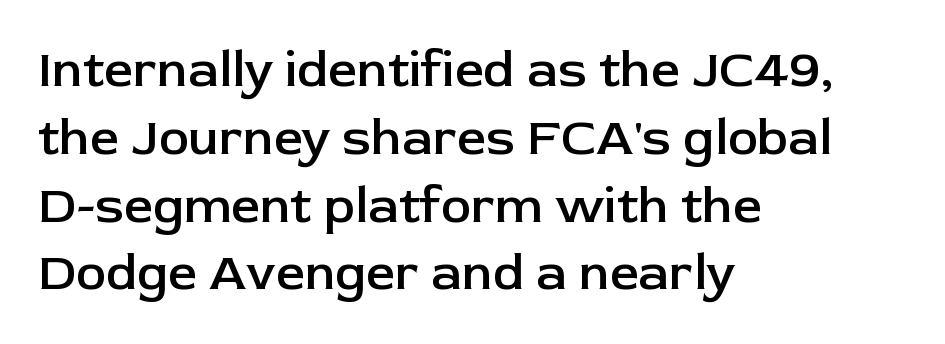
Q: Is the text bold? A: Semi-bold.
Q: Is the text italic (slanted)? A: No, it is upright.
Q: Is the typeface a serif or a sans-serif typeface? A: Sans-serif.
Q: Is the text underlined? A: No.
Q: How is the paragraph aligned? A: Left-aligned.
Q: Is the spacing between letters normal or unusually wide? A: Normal.
Q: Is the spacing between lines tight, normal or loose? A: Normal.
Q: Width (condensed, normal, or wide)? A: Normal.
Q: Stroke contrast? A: Low.
Q: x-height? A: Medium.
Q: Monospaced? A: No.
